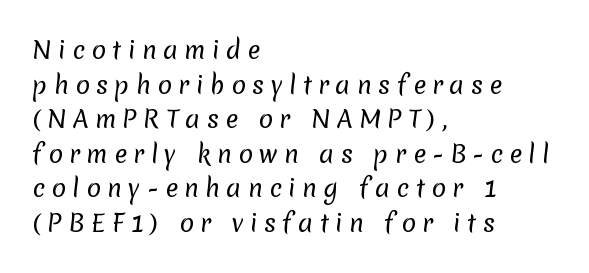
The image shows 24 px text type; set left-aligned, normal line spacing (1.44x), unusually wide letter spacing (+0.26 em), not underlined.
